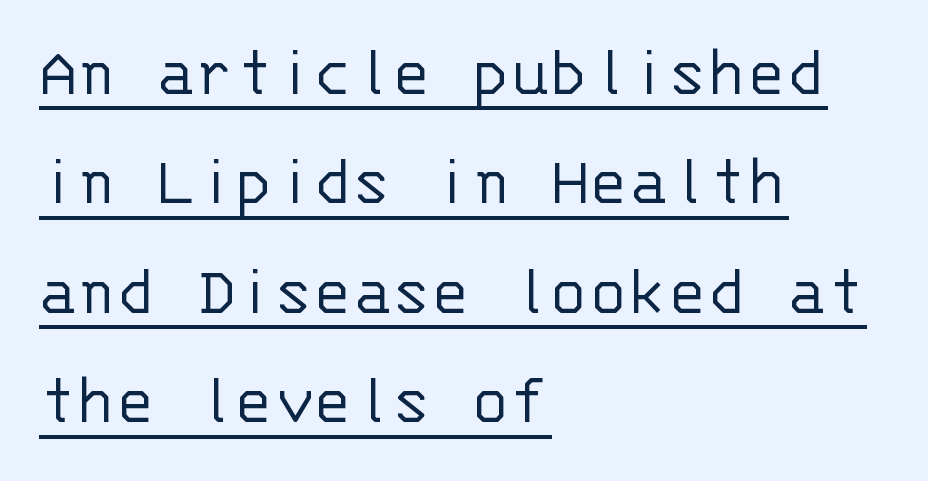
The image shows 73 px light sans-serif type, upright, monospaced; set left-aligned, normal line spacing (1.5x), normal letter spacing, underlined; low stroke contrast and a large x-height.
